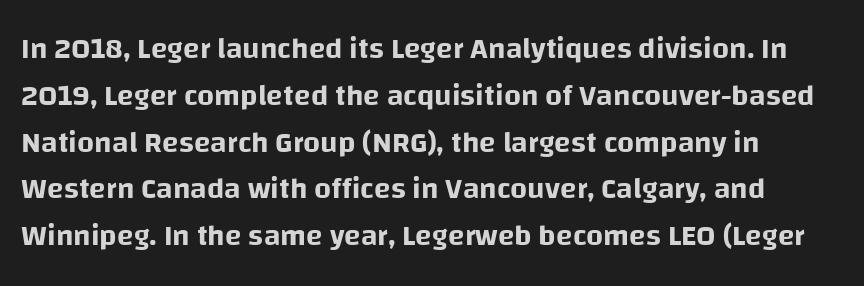
The image shows 30 px sans-serif type, upright; set left-aligned, normal line spacing (1.56x), normal letter spacing, not underlined; low stroke contrast and a large x-height.
